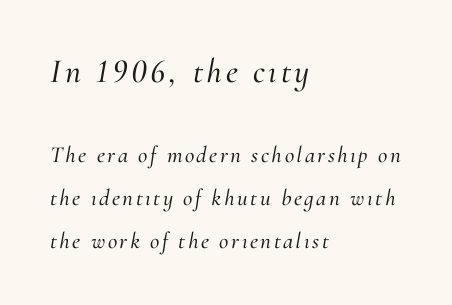
Bare-footed words on every line. Note: serifs present on the glyphs. The typography opts for an oblique posture over an upright one. Teacher's note: observe the even left margin — that is flush-left alignment.
